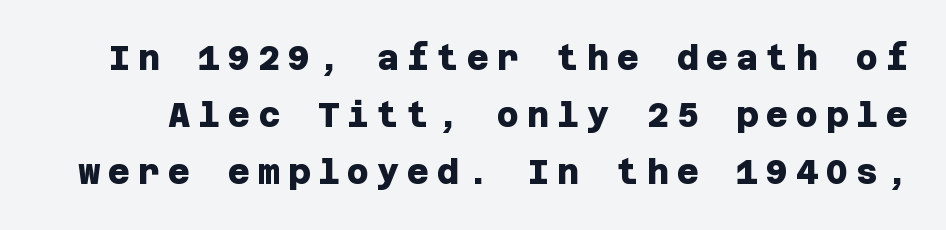
{"serif": "no", "bold": "yes", "weight": "heavy", "width": "normal", "stroke_contrast": "low", "x_height": "large", "underline": "no", "line_spacing": "normal", "line_spacing_ratio": 1.67, "letter_spacing": "wide", "letter_spacing_em": 0.23, "glyph_px": 34}
